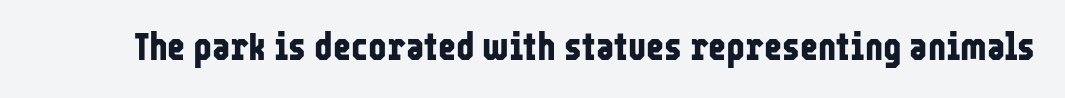
Q: Is the text bold? A: Yes.
Q: Is the text italic (slanted)? A: No, it is upright.
Q: Is the typeface a serif or a sans-serif typeface? A: Sans-serif.
Q: Is the text underlined? A: No.
Q: Is the spacing between letters normal or unusually wide? A: Normal.
Q: Width (condensed, normal, or wide)? A: Condensed.
Q: Stroke contrast? A: Low.
Q: x-height? A: Medium.
Q: Monospaced? A: No.
